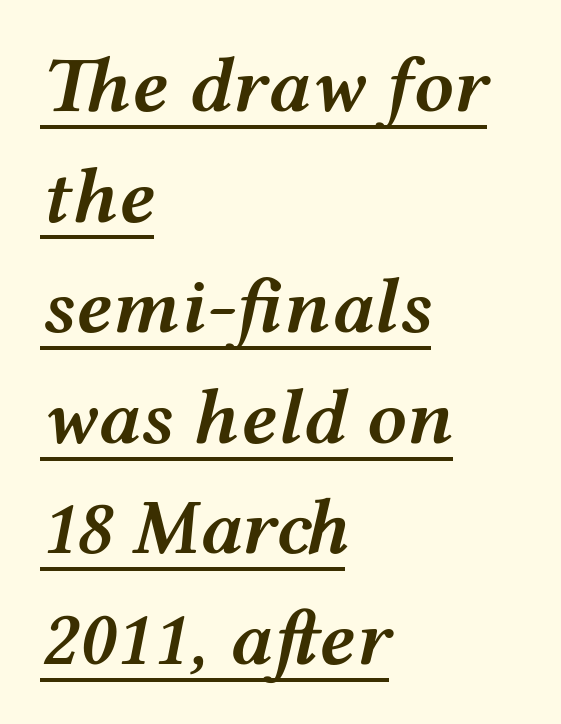
{"italic": "yes", "lean": "right", "slant_degrees": 12, "bold": "semi", "weight": "semibold", "width": "wide", "stroke_contrast": "medium", "x_height": "medium", "monospaced": "no", "underline": "yes", "align": "left", "line_spacing": "normal", "line_spacing_ratio": 1.4, "letter_spacing": "normal", "letter_spacing_em": 0.0, "glyph_px": 79}
